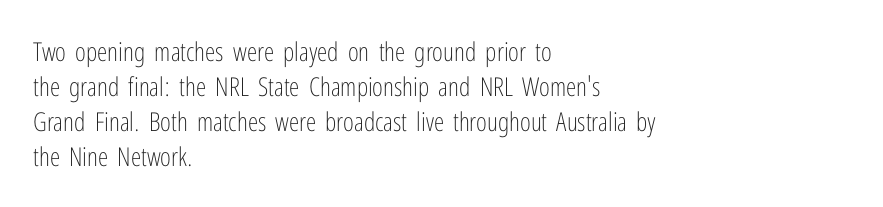
Q: Is the text bold? A: No.
Q: Is the text italic (slanted)? A: No, it is upright.
Q: Is the text underlined? A: No.
Q: How is the paragraph aligned? A: Left-aligned.
Q: Is the spacing between letters normal or unusually wide? A: Normal.
Q: Is the spacing between lines tight, normal or loose? A: Normal.
